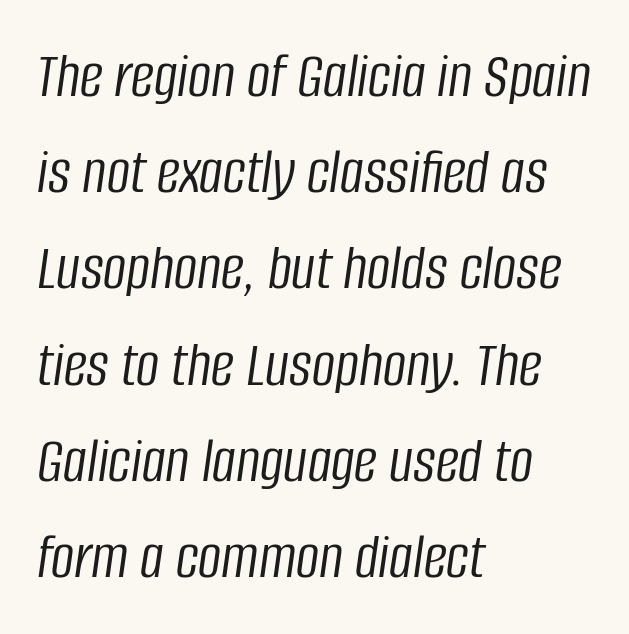
{"italic": "yes", "lean": "right", "slant_degrees": 8, "bold": "no", "weight": "light", "width": "condensed", "stroke_contrast": "low", "x_height": "large", "monospaced": "no", "underline": "no", "align": "left", "line_spacing": "normal", "line_spacing_ratio": 1.48, "letter_spacing": "normal", "letter_spacing_em": 0.0, "glyph_px": 65}
